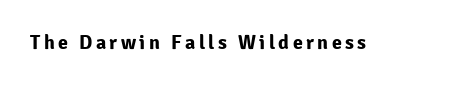
{"italic": "no", "bold": "yes", "underline": "no", "glyph_px": 20}
